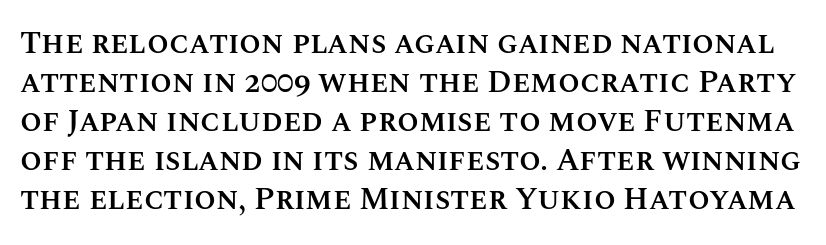
The passage shown has conventional tracking throughout. The block of text has a typical density, with ordinary space between rows. A typesetter would call this proportional, since set widths differ per character. The specimen reads as upright at a glance.
